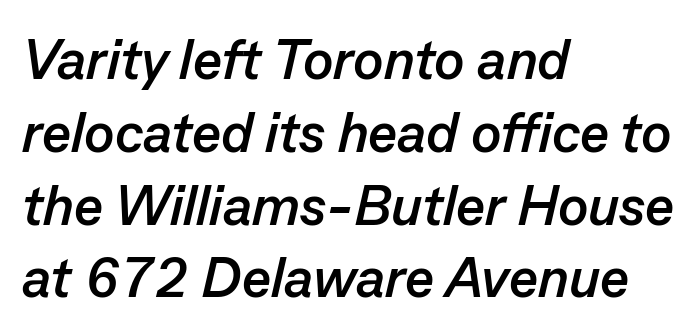
{"italic": "yes", "lean": "right", "slant_degrees": 13, "bold": "yes", "weight": "semibold", "width": "normal", "stroke_contrast": "low", "x_height": "medium", "monospaced": "no", "underline": "no", "align": "left", "line_spacing": "normal", "line_spacing_ratio": 1.3, "letter_spacing": "normal", "letter_spacing_em": 0.0, "glyph_px": 56}
